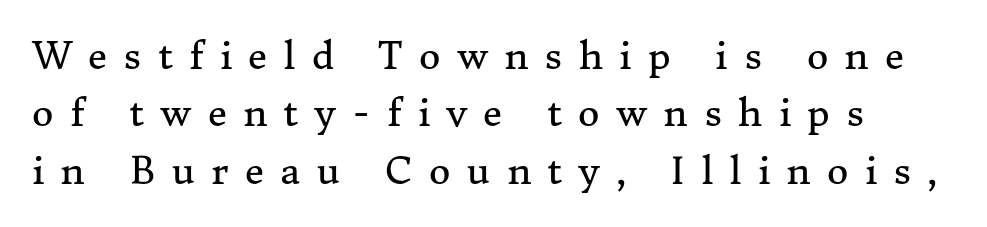
Stems and bowls with no extra thickness — not bold. Check the space under the baseline: it is left empty. Examine the stroke ends and you'll spot serifs. The line texture is sparse and dotted thanks to wide tracking.
